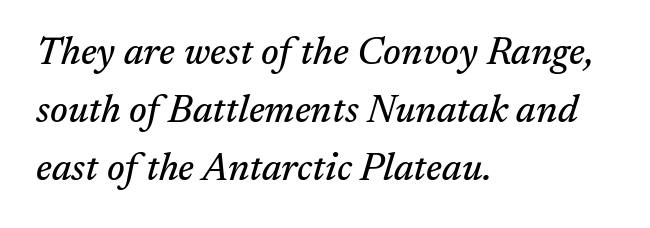
The image shows 38 px serif type, italic (leaning right); set left-aligned, normal line spacing (1.53x), normal letter spacing, not underlined; medium stroke contrast and a medium x-height.
